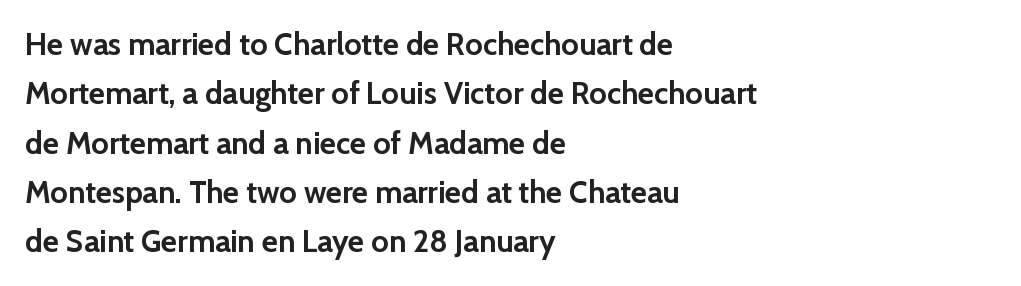
The image shows 31 px semibold sans-serif type, upright; set left-aligned, normal line spacing (1.59x), normal letter spacing, not underlined; low stroke contrast and a medium x-height.
